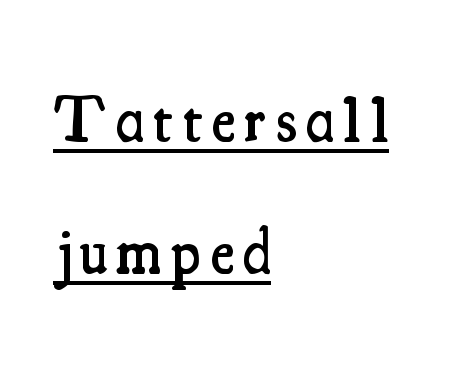
The image shows 64 px semibold, condensed serif type, upright; set left-aligned, loose line spacing (2.07x), underlined; medium stroke contrast and a small x-height.
